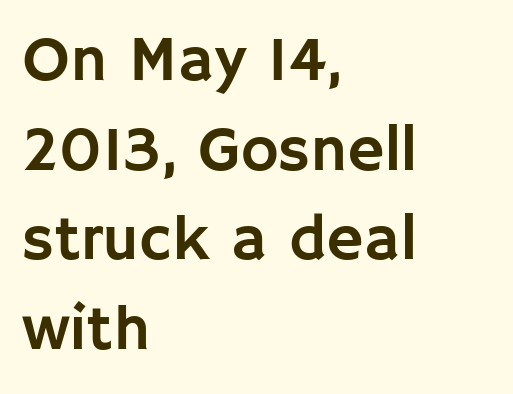
Check the space under the baseline: it is left empty. The lettering stays uniformly vertical, giving the passage a roman look. Compared with a centered layout, this one pins lines to the left instead. The letters sit at their default tracking, neither squeezed nor spread. Horizontal bands of white between lines are of average thickness. Think of a printed novel: that variable character pitch is what you see here.
